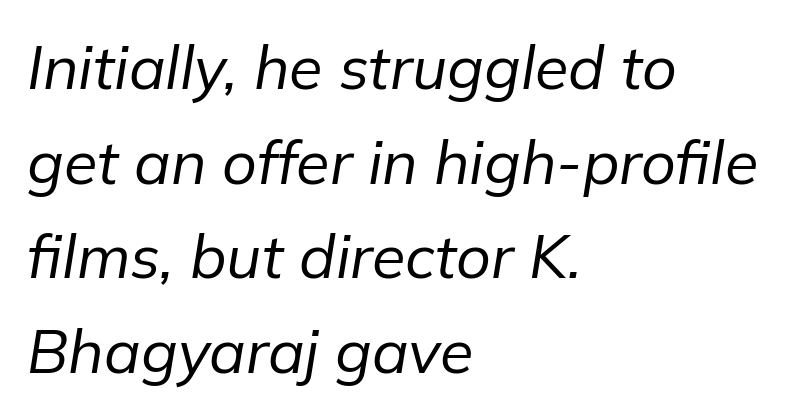
Quick note: interline space is typical. Left-aligned paragraph, ragged on the right. Stroke mass is kept to a normal reading level or below. Unmarked baselines from the first word to the last. Italic? Definitely — the glyphs are oblique. Is the letter spacing exaggerated? No — it looks like the ordinary default.
